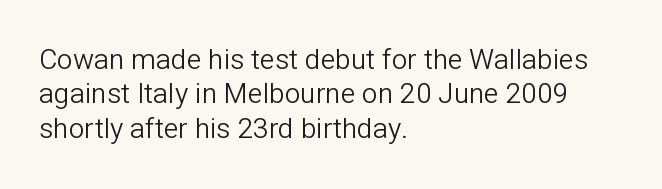
{"serif": "no", "italic": "no", "bold": "no", "weight": "light", "width": "normal", "stroke_contrast": "low", "x_height": "medium", "monospaced": "no", "underline": "no", "align": "left", "line_spacing_ratio": 1.23, "letter_spacing": "normal", "letter_spacing_em": 0.0, "glyph_px": 28}
